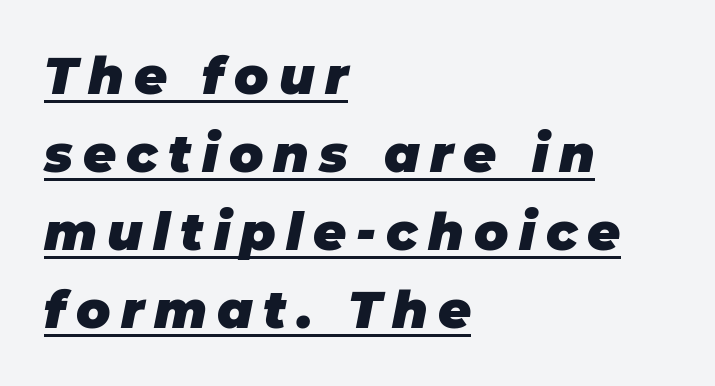
Q: Is the text bold? A: Yes.
Q: Is the text italic (slanted)? A: Yes, it leans right by about 11 degrees.
Q: Is the text underlined? A: Yes.
Q: How is the paragraph aligned? A: Left-aligned.
Q: Is the spacing between letters normal or unusually wide? A: Unusually wide.
Q: Is the spacing between lines tight, normal or loose? A: Normal.
Q: Width (condensed, normal, or wide)? A: Normal.
Q: Stroke contrast? A: Low.
Q: x-height? A: Large.
Q: Monospaced? A: No.
